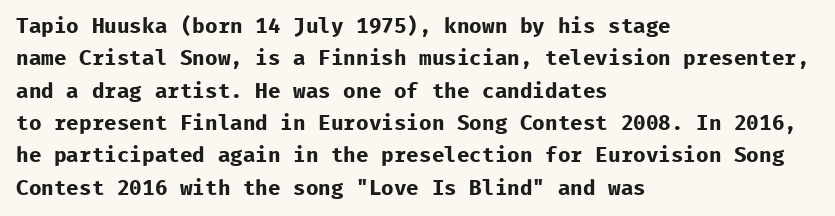
Q: Is the text bold? A: Yes.
Q: Is the text italic (slanted)? A: No, it is upright.
Q: Is the text underlined? A: No.
Q: How is the paragraph aligned? A: Left-aligned.
Q: Is the spacing between letters normal or unusually wide? A: Normal.
Q: Is the spacing between lines tight, normal or loose? A: Normal.
